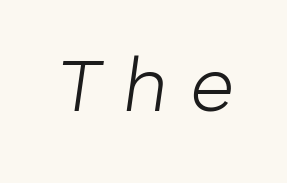
{"italic": "yes", "lean": "right", "slant_degrees": 8, "bold": "no", "weight": "light", "width": "normal", "stroke_contrast": "low", "x_height": "medium", "monospaced": "no", "underline": "no", "letter_spacing": "wide", "letter_spacing_em": 0.3, "glyph_px": 76}
